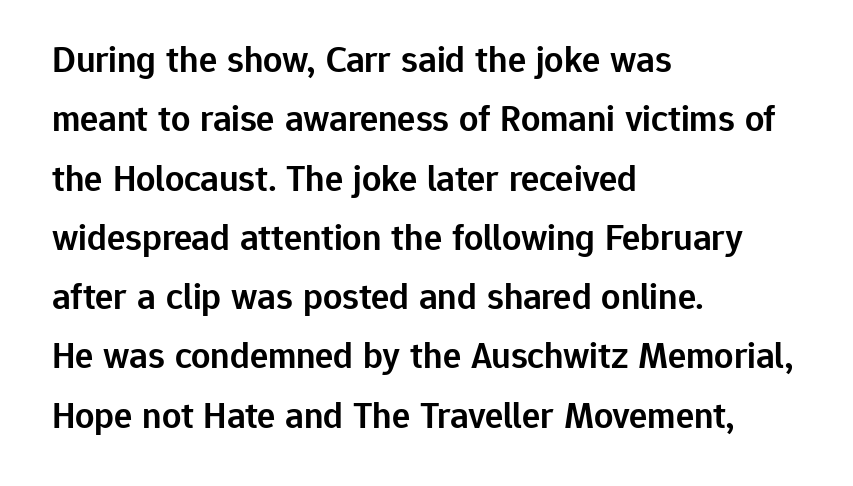
Q: Is the text bold? A: Semi-bold.
Q: Is the text italic (slanted)? A: No, it is upright.
Q: Is the typeface a serif or a sans-serif typeface? A: Sans-serif.
Q: Is the text underlined? A: No.
Q: How is the paragraph aligned? A: Left-aligned.
Q: Is the spacing between letters normal or unusually wide? A: Normal.
Q: Is the spacing between lines tight, normal or loose? A: Normal.
Q: Width (condensed, normal, or wide)? A: Normal.
Q: Stroke contrast? A: Low.
Q: x-height? A: Medium.
Q: Monospaced? A: No.
